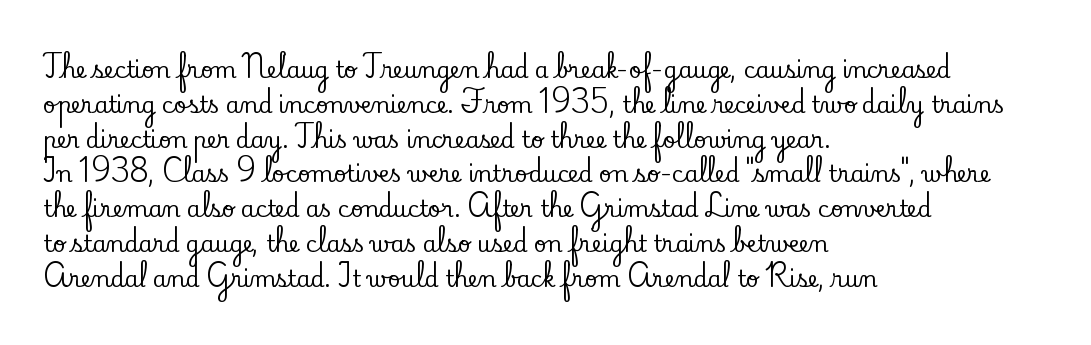
{"italic": "no", "underline": "no", "align": "left", "line_spacing": "normal", "line_spacing_ratio": 1.58, "letter_spacing": "normal", "letter_spacing_em": 0.0, "glyph_px": 22}
